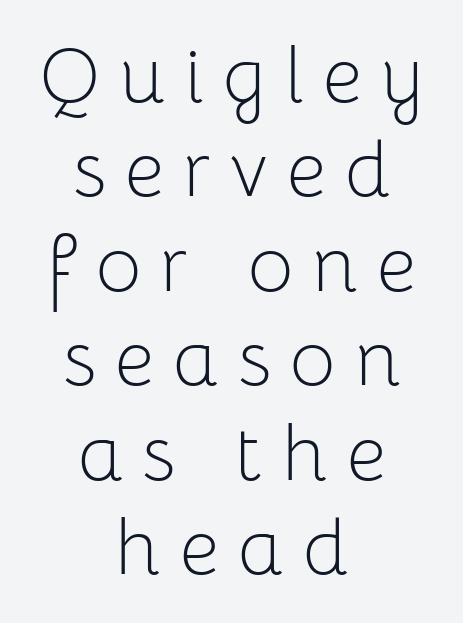
Q: Is the text bold? A: No.
Q: Is the text italic (slanted)? A: No, it is upright.
Q: Is the typeface a serif or a sans-serif typeface? A: Sans-serif.
Q: Is the text underlined? A: No.
Q: How is the paragraph aligned? A: Centered.
Q: Is the spacing between letters normal or unusually wide? A: Unusually wide.
Q: Width (condensed, normal, or wide)? A: Normal.
Q: Stroke contrast? A: Low.
Q: x-height? A: Medium.
Q: Monospaced? A: No.
